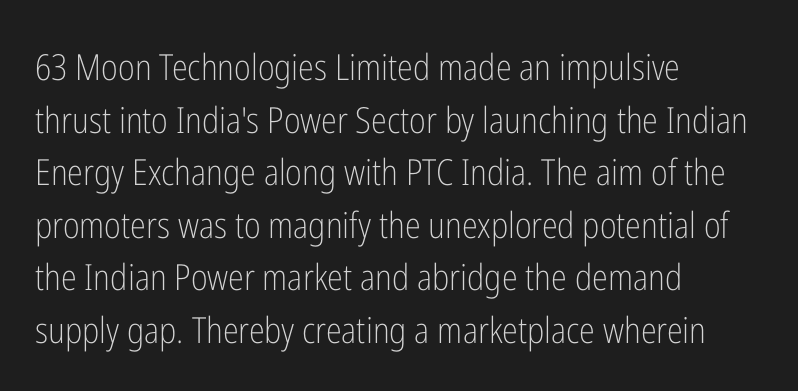
Q: Is the text bold? A: No.
Q: Is the text italic (slanted)? A: No, it is upright.
Q: Is the typeface a serif or a sans-serif typeface? A: Sans-serif.
Q: Is the text underlined? A: No.
Q: How is the paragraph aligned? A: Left-aligned.
Q: Is the spacing between letters normal or unusually wide? A: Normal.
Q: Is the spacing between lines tight, normal or loose? A: Normal.
Q: Width (condensed, normal, or wide)? A: Condensed.
Q: Stroke contrast? A: Low.
Q: x-height? A: Medium.
Q: Monospaced? A: No.
